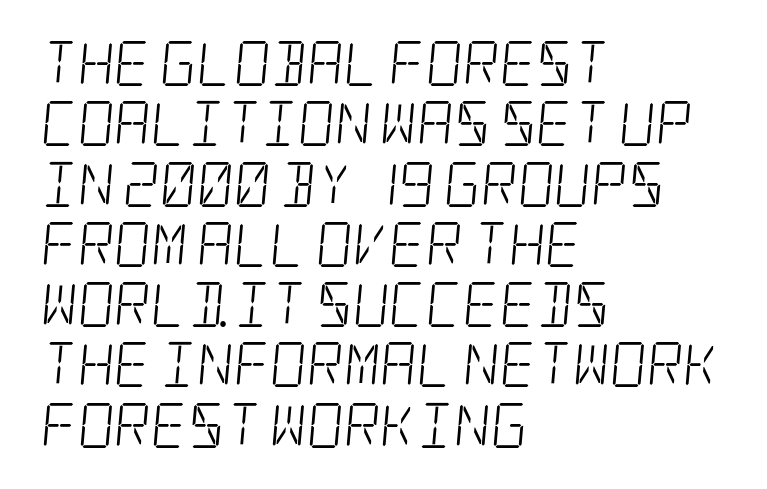
The image shows 45 px light, condensed serif type; set left-aligned, normal line spacing (1.34x), normal letter spacing, not underlined; low stroke contrast and a large x-height.
